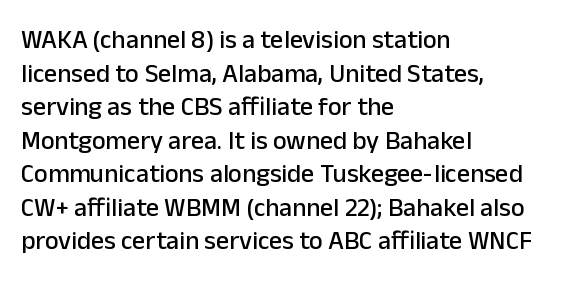
The zone under the glyphs is completely vacant. Line starts are locked; line ends wander. Look at the tracking — it's just the regular setting, nothing added. Horizontal bands of white between lines are of average thickness.
